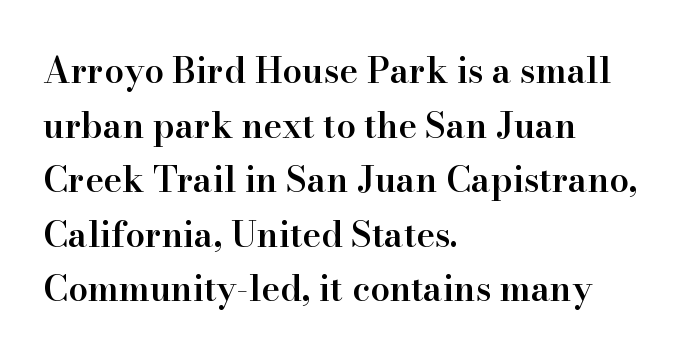
Firm but not heavy-handed strokes: this text is semibold. Check under the words: just untouched page. This sample keeps an unexceptional amount of space between lines. Compared with typical body copy, the letter spacing here is the same. A typesetter would call this proportional, since set widths differ per character. The passage is arranged the way most books set body copy — flush left.
